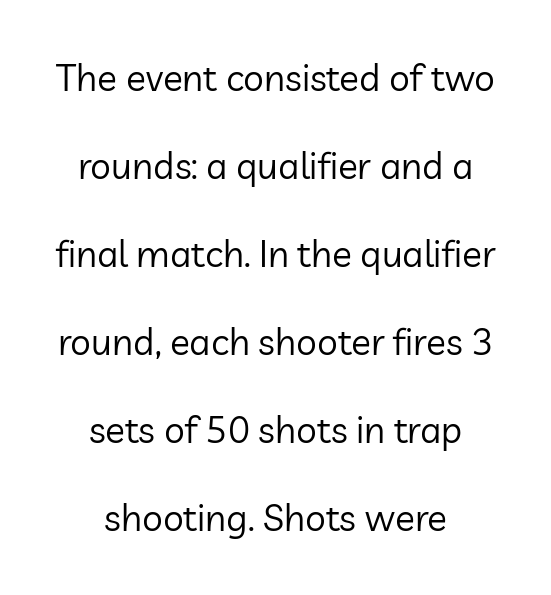
Q: Is the text bold? A: No.
Q: Is the text italic (slanted)? A: No, it is upright.
Q: Is the typeface a serif or a sans-serif typeface? A: Sans-serif.
Q: Is the text underlined? A: No.
Q: How is the paragraph aligned? A: Centered.
Q: Is the spacing between letters normal or unusually wide? A: Normal.
Q: Is the spacing between lines tight, normal or loose? A: Loose.
Q: Width (condensed, normal, or wide)? A: Normal.
Q: Stroke contrast? A: Low.
Q: x-height? A: Medium.
Q: Monospaced? A: No.
